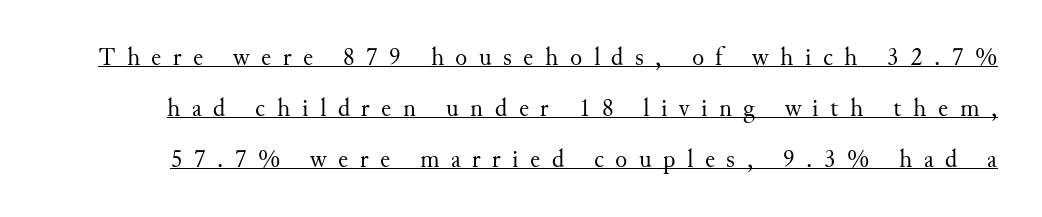
This is underlined copy, the kind a proofreader might mark for attention. Between one letter and the next there's a generous, obvious gap. Quick note: interline space is abundant. This is roman type, the default non-slanted kind. The typesetting does not lean heavy: it is not bold.
